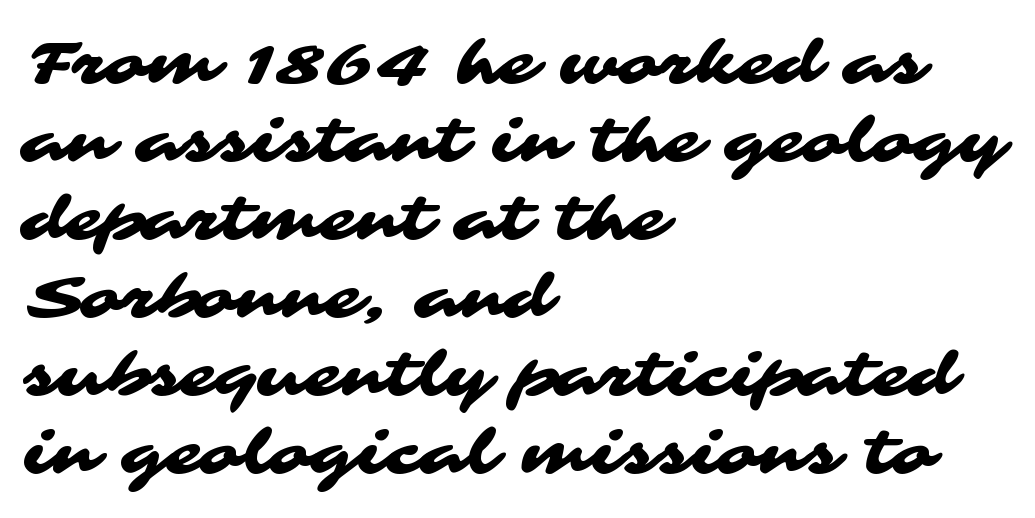
Q: Is the typeface a serif or a sans-serif typeface? A: Sans-serif.
Q: Is the text underlined? A: No.
Q: How is the paragraph aligned? A: Left-aligned.
Q: Is the spacing between letters normal or unusually wide? A: Normal.
Q: Is the spacing between lines tight, normal or loose? A: Normal.
Q: Width (condensed, normal, or wide)? A: Wide.
Q: Stroke contrast? A: Medium.
Q: x-height? A: Medium.
Q: Monospaced? A: No.
